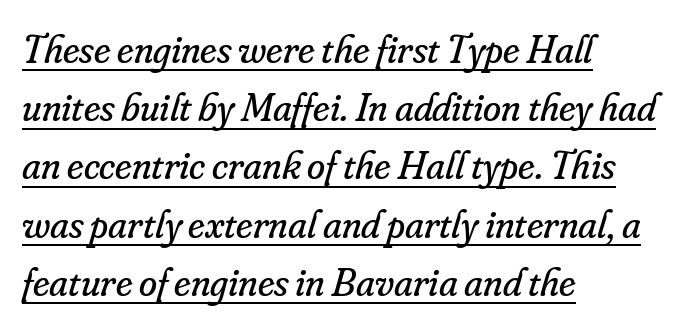
The image shows 41 px regular-weight serif type, italic (leaning right); set left-aligned, normal line spacing (1.42x), normal letter spacing, underlined; low stroke contrast and a small x-height.
